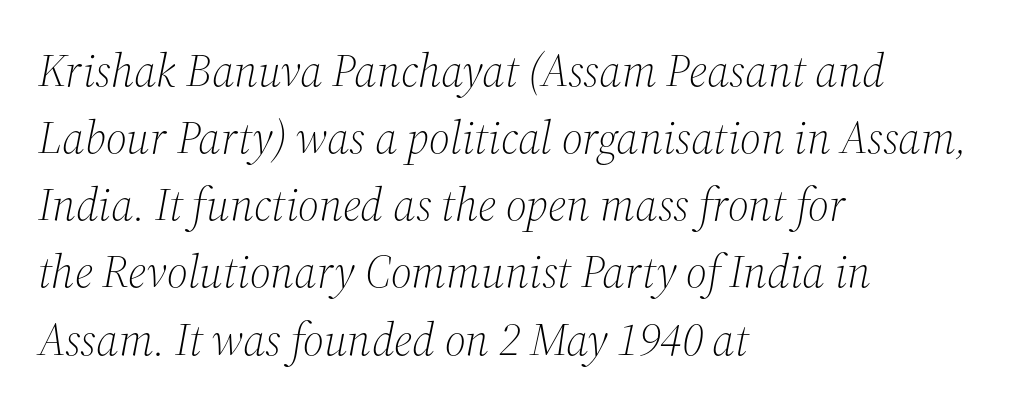
The horizontal fit of the characters is conventional and even. Each letter keeps its own natural width here, so spacing adapts to shape. A typesetter would mark this as italic. Are there feet on the stems? There are — it's a serif.
